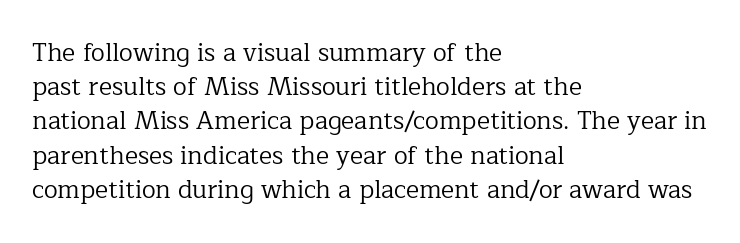
The area under the type is left untouched. A roman cut, with each character standing at attention. Observe the ordinary spacing: letters are neighbours, not strangers. Notice how the passage keeps a crisp vertical edge on the left only.
